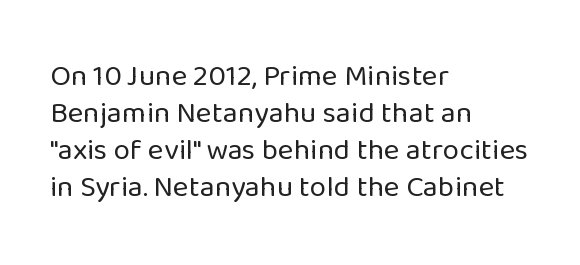
Descender tails drop into unmarked territory. The rendering shows plain stroke endings on the letterforms — a sans-serif design. Weight class: somewhere from thin through regular. No italicization has been applied; the sample stays upright.
